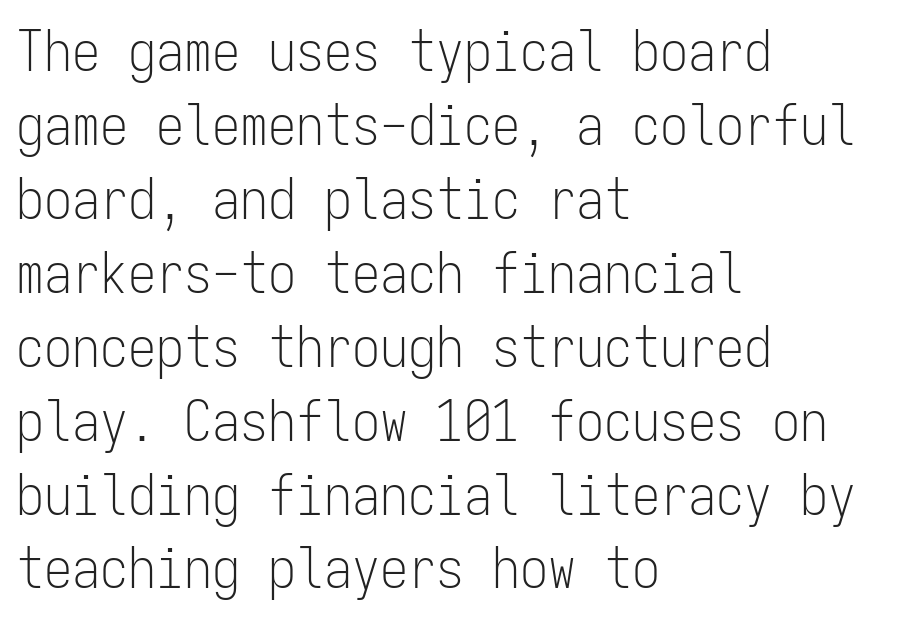
Q: Is the text bold? A: No.
Q: Is the text italic (slanted)? A: No, it is upright.
Q: Is the typeface a serif or a sans-serif typeface? A: Sans-serif.
Q: Is the text underlined? A: No.
Q: How is the paragraph aligned? A: Left-aligned.
Q: Is the spacing between letters normal or unusually wide? A: Normal.
Q: Is the spacing between lines tight, normal or loose? A: Normal.
Q: Width (condensed, normal, or wide)? A: Condensed.
Q: Stroke contrast? A: Low.
Q: x-height? A: Medium.
Q: Monospaced? A: Yes.
